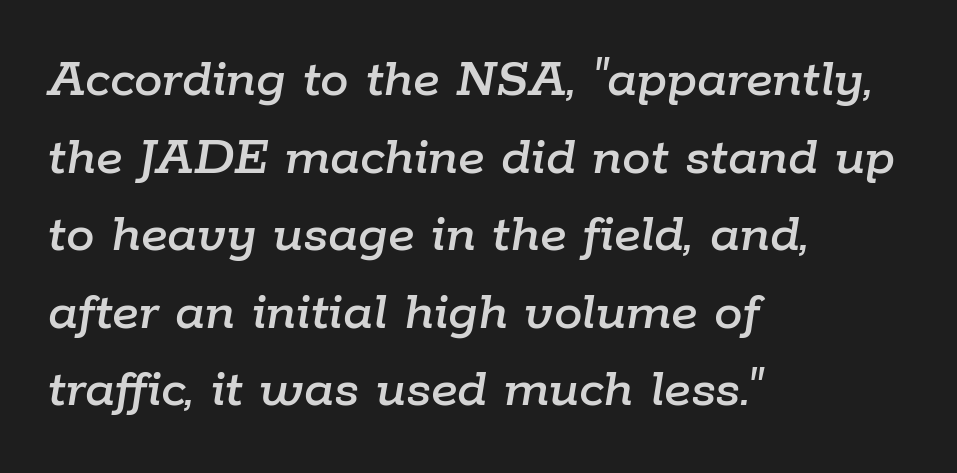
{"italic": "yes", "lean": "right", "slant_degrees": 9, "width": "normal", "stroke_contrast": "low", "x_height": "medium", "monospaced": "no", "underline": "no", "align": "left", "line_spacing": "normal", "line_spacing_ratio": 1.36, "letter_spacing": "normal", "letter_spacing_em": 0.0, "glyph_px": 57}
